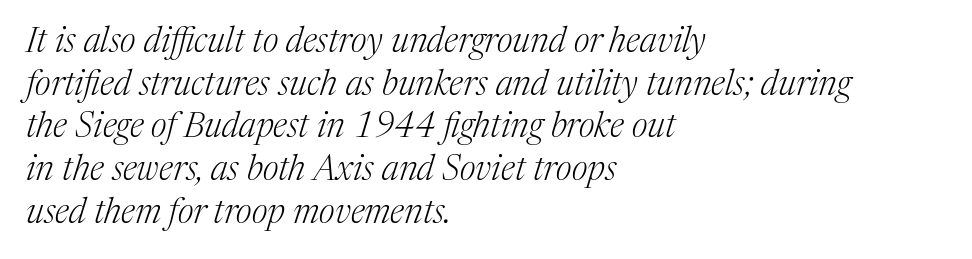
{"serif": "yes", "italic": "yes", "lean": "right", "slant_degrees": 17, "bold": "no", "weight": "light", "width": "normal", "stroke_contrast": "medium", "x_height": "medium", "monospaced": "no", "underline": "no", "align": "left", "line_spacing_ratio": 1.22, "letter_spacing": "normal", "letter_spacing_em": 0.0, "glyph_px": 35}
